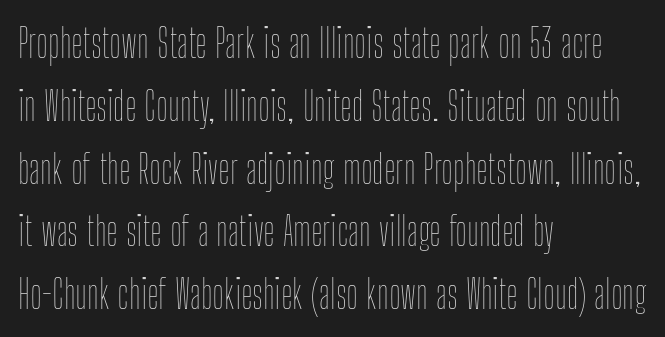
The image shows 40 px thin, condensed type, upright; set left-aligned, normal line spacing (1.57x), normal letter spacing, not underlined; low stroke contrast and a medium x-height.
